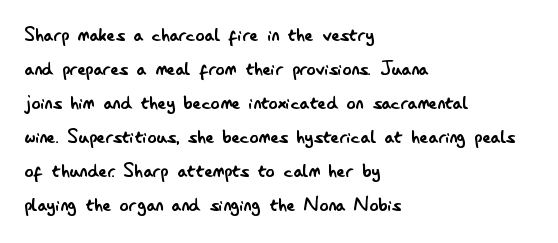
The image shows 23 px text type, upright; set left-aligned, normal line spacing (1.48x), normal letter spacing, not underlined.
